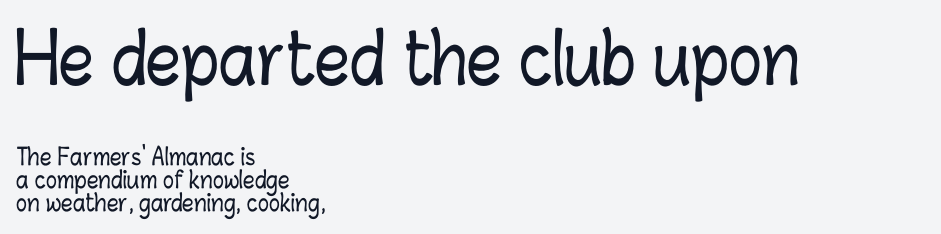
{"italic": "no", "width": "condensed", "stroke_contrast": "low", "x_height": "medium", "monospaced": "no", "underline": "no", "align": "left", "line_spacing": "tight", "line_spacing_ratio": 1.02, "letter_spacing": "normal", "letter_spacing_em": 0.0, "larger_block": "first", "size_ratio": 3.0, "glyph_px": 69}
